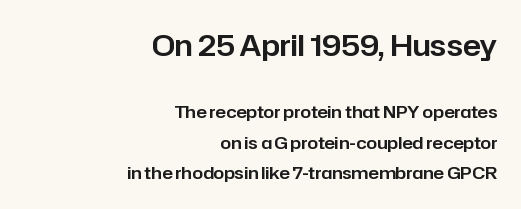
Caption: multi-line text, flush right, ragged left. Think of a printed novel: that variable character pitch is what you see here. The string is rendered with underlining switched off. In terms of posture, this sample is upright. Reading top to bottom, the characters get smaller at the block break. Does extra space separate the letters? No, they use regular spacing.
